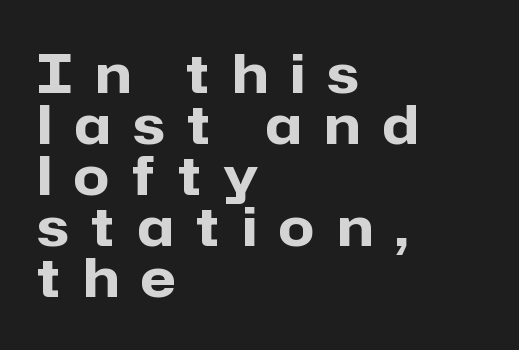
How are the letters spaced? Widely, with obvious added tracking. Quick note: interline space is minimal. Stroke thickness is high; the sample reads as a true bold. Layout note: lines flush left. When letters stand straight like this, we call the style roman or upright. Is this a fixed-width face? No — the glyphs have proportional, varying widths.
